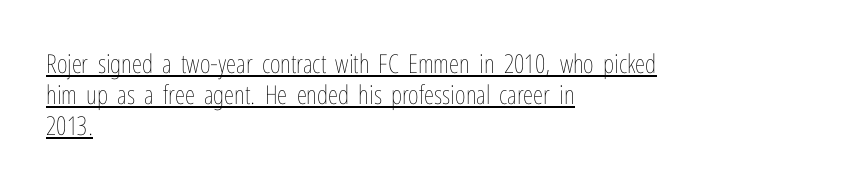
Q: Is the text bold? A: No.
Q: Is the text italic (slanted)? A: No, it is upright.
Q: Is the text underlined? A: Yes.
Q: How is the paragraph aligned? A: Left-aligned.
Q: Is the spacing between letters normal or unusually wide? A: Normal.
